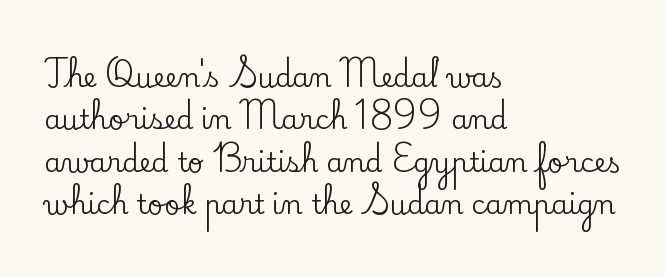
Successive baselines arrive at the customary interval. Tall strokes in this sample are plumb rather than angled. Where is the straight margin? On the left. Lines of text with bare space underneath. Each word holds together tightly as a unit, with standard inter-letter gaps.
